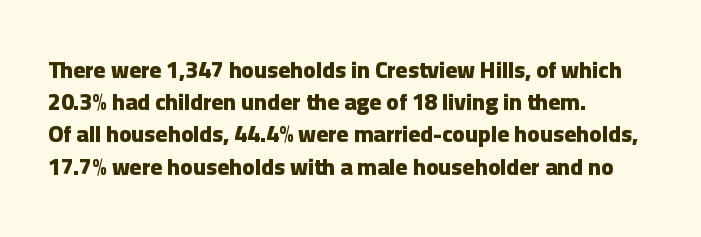
The image shows 23 px bold type, upright; set left-aligned, normal line spacing (1.4x), normal letter spacing, not underlined.
